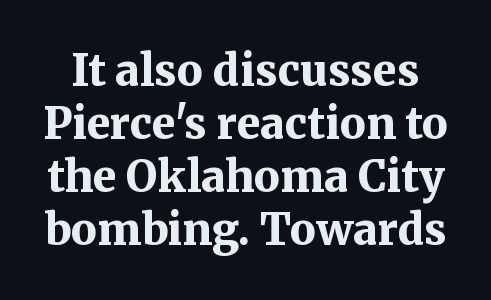
The image shows 43 px bold serif type, upright; set line spacing 1.23x, normal letter spacing, not underlined; medium stroke contrast and a medium x-height.
